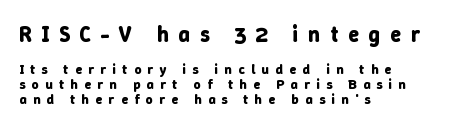
The image shows 22 px bold type, upright; set left-aligned, tight line spacing (1.04x), unusually wide letter spacing (+0.45 em), not underlined; the first (top) block is 1.57x larger.
